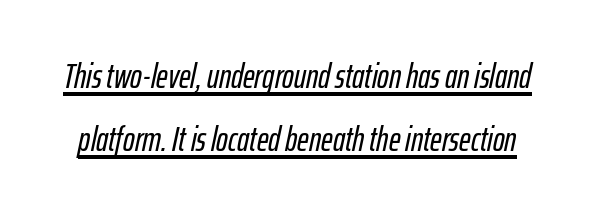
The image shows 35 px condensed type, italic (leaning right); set line spacing 1.81x, normal letter spacing, underlined; low stroke contrast and a medium x-height.
